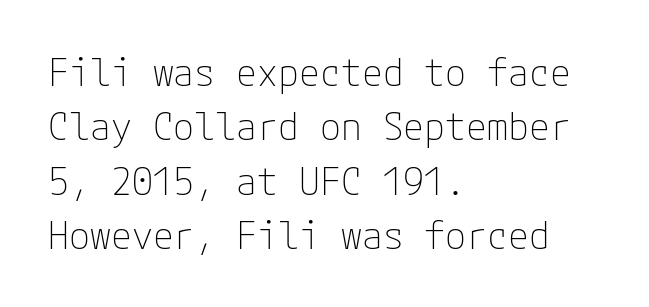
Q: Is the text bold? A: No.
Q: Is the text italic (slanted)? A: No, it is upright.
Q: Is the typeface a serif or a sans-serif typeface? A: Sans-serif.
Q: Is the text underlined? A: No.
Q: How is the paragraph aligned? A: Left-aligned.
Q: Is the spacing between letters normal or unusually wide? A: Normal.
Q: Is the spacing between lines tight, normal or loose? A: Normal.
Q: Width (condensed, normal, or wide)? A: Normal.
Q: Stroke contrast? A: Low.
Q: x-height? A: Medium.
